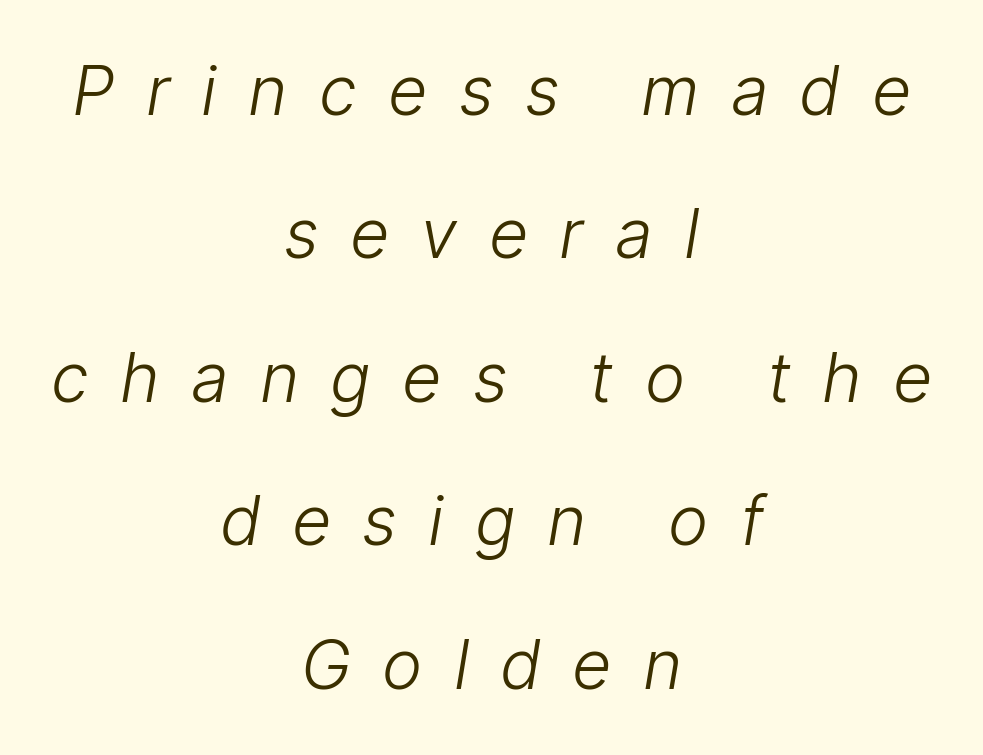
The image shows 68 px light, condensed type, italic (leaning right); set centered, loose line spacing (2.11x), unusually wide letter spacing (+0.49 em), not underlined; low stroke contrast and a medium x-height.
